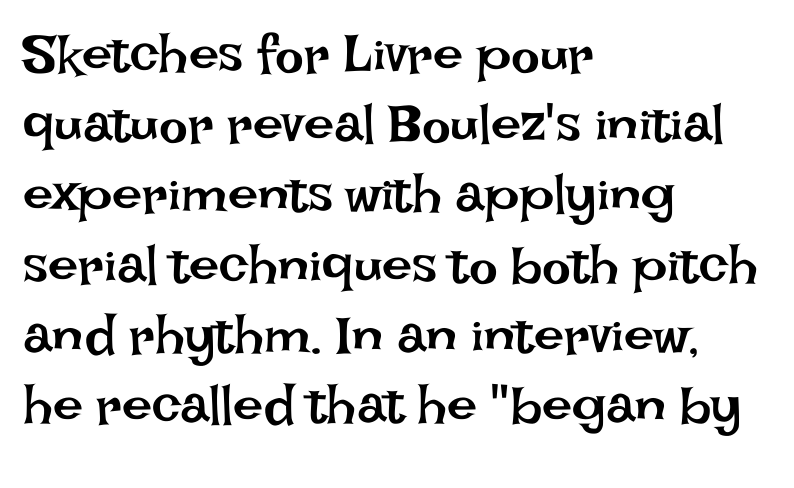
Q: Is the text bold? A: No.
Q: Is the text italic (slanted)? A: No, it is upright.
Q: Is the text underlined? A: No.
Q: How is the paragraph aligned? A: Left-aligned.
Q: Is the spacing between letters normal or unusually wide? A: Normal.
Q: Is the spacing between lines tight, normal or loose? A: Normal.
Q: Width (condensed, normal, or wide)? A: Normal.
Q: Stroke contrast? A: Low.
Q: x-height? A: Large.
Q: Monospaced? A: No.
